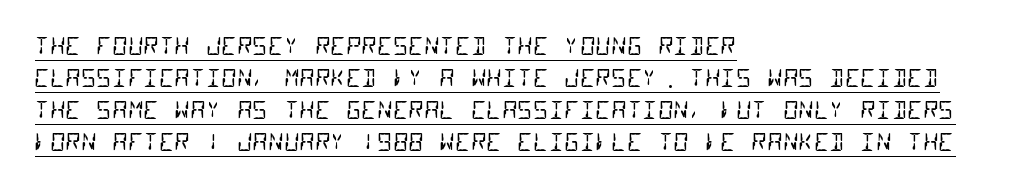
The image shows 24 px text type; set left-aligned, normal line spacing (1.33x), normal letter spacing, underlined.
